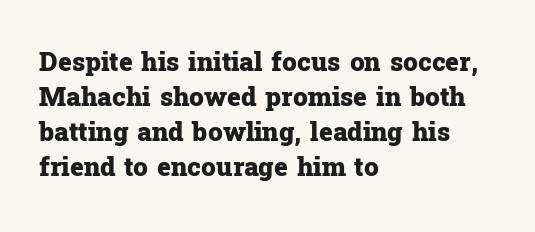
Q: Is the text bold? A: Yes.
Q: Is the text italic (slanted)? A: No, it is upright.
Q: Is the text underlined? A: No.
Q: How is the paragraph aligned? A: Left-aligned.
Q: Is the spacing between letters normal or unusually wide? A: Normal.
Q: Is the spacing between lines tight, normal or loose? A: Normal.
